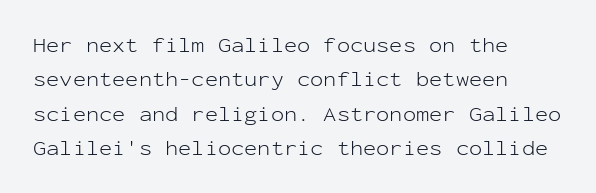
Q: Is the text bold? A: No.
Q: Is the text italic (slanted)? A: No, it is upright.
Q: Is the text underlined? A: No.
Q: How is the paragraph aligned? A: Left-aligned.
Q: Is the spacing between letters normal or unusually wide? A: Normal.
Q: Is the spacing between lines tight, normal or loose? A: Normal.
